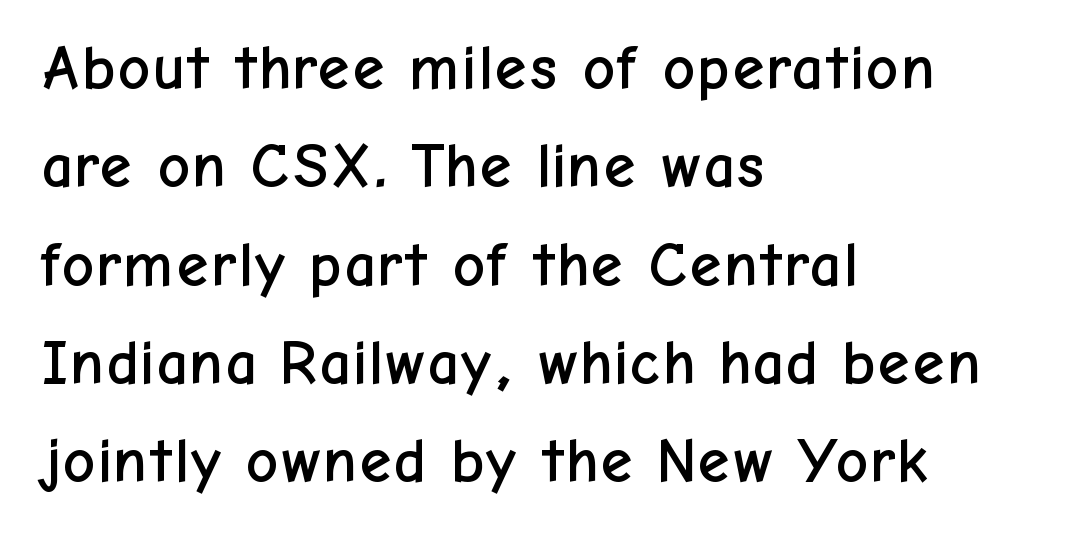
{"serif": "no", "italic": "no", "width": "normal", "stroke_contrast": "low", "x_height": "medium", "monospaced": "no", "underline": "no", "align": "left", "line_spacing": "normal", "line_spacing_ratio": 1.56, "letter_spacing": "normal", "letter_spacing_em": 0.0, "glyph_px": 63}
